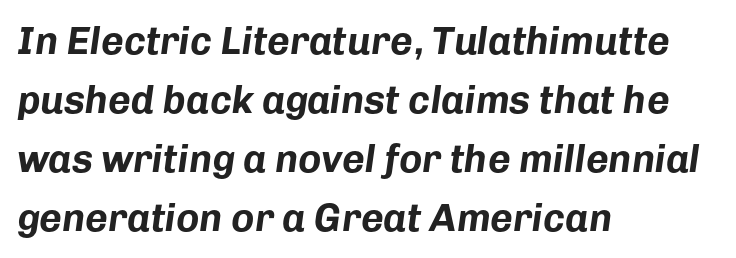
The image shows 39 px bold type, italic (leaning right); set left-aligned, normal line spacing (1.51x), normal letter spacing, not underlined; low stroke contrast and a medium x-height.
